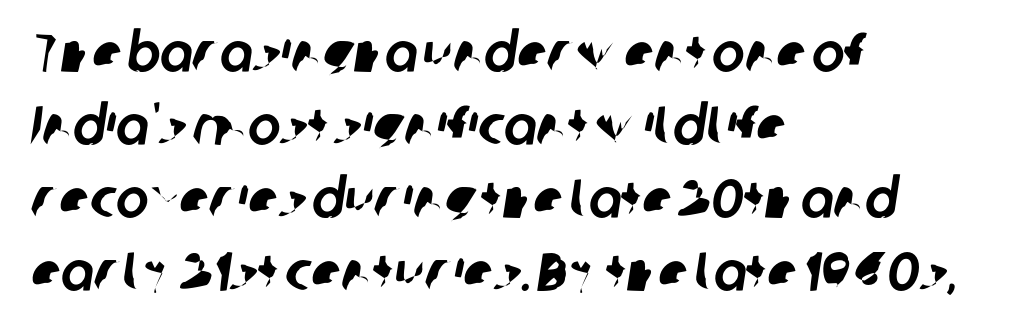
Q: Is the typeface a serif or a sans-serif typeface? A: Sans-serif.
Q: Is the text underlined? A: No.
Q: How is the paragraph aligned? A: Left-aligned.
Q: Is the spacing between letters normal or unusually wide? A: Normal.
Q: Is the spacing between lines tight, normal or loose? A: Normal.
Q: Width (condensed, normal, or wide)? A: Normal.
Q: Stroke contrast? A: Low.
Q: x-height? A: Medium.
Q: Monospaced? A: No.
